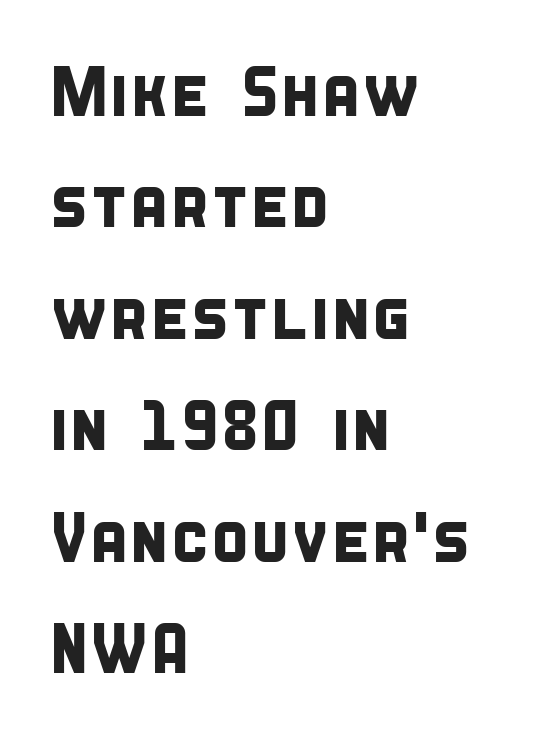
The image shows 71 px condensed sans-serif type; set left-aligned, normal line spacing (1.57x), normal letter spacing, not underlined; low stroke contrast and a large x-height.
